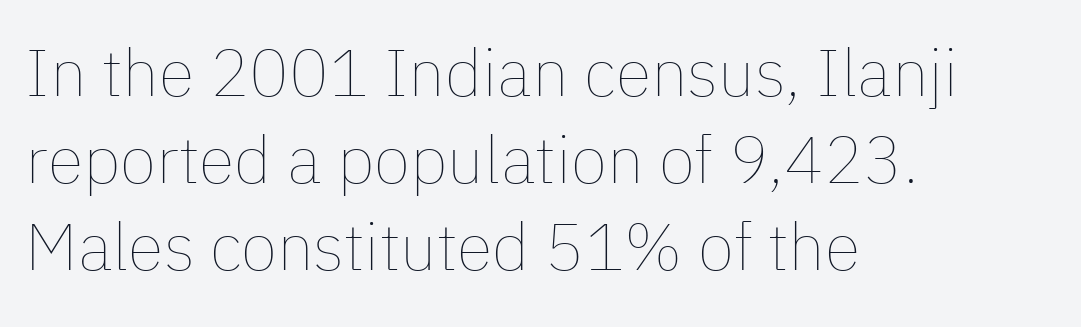
The image shows 66 px thin type, upright; set left-aligned, normal line spacing (1.32x), normal letter spacing, not underlined; low stroke contrast and a medium x-height.
